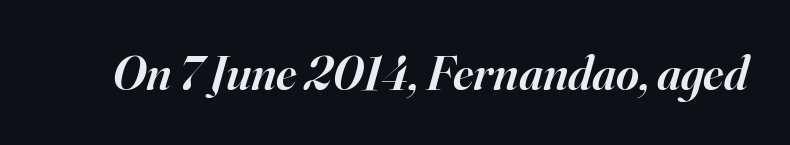
Think of a printed novel: that variable character pitch is what you see here. Between one letter and the next there's only the usual sliver of space. The rendering shows small feet on the letterforms — a serif design. Set as a demibold, roughly 600 on the weight scale.
